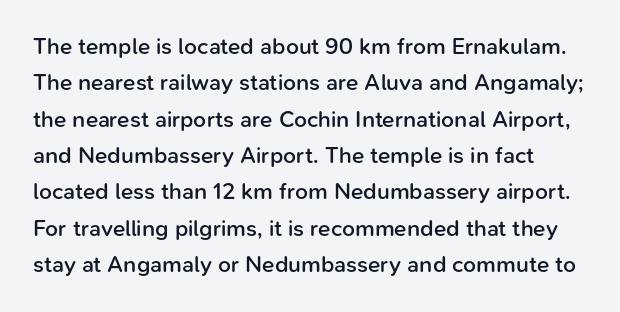
The image shows 23 px text type, upright; set normal line spacing (1.58x), normal letter spacing, not underlined.
